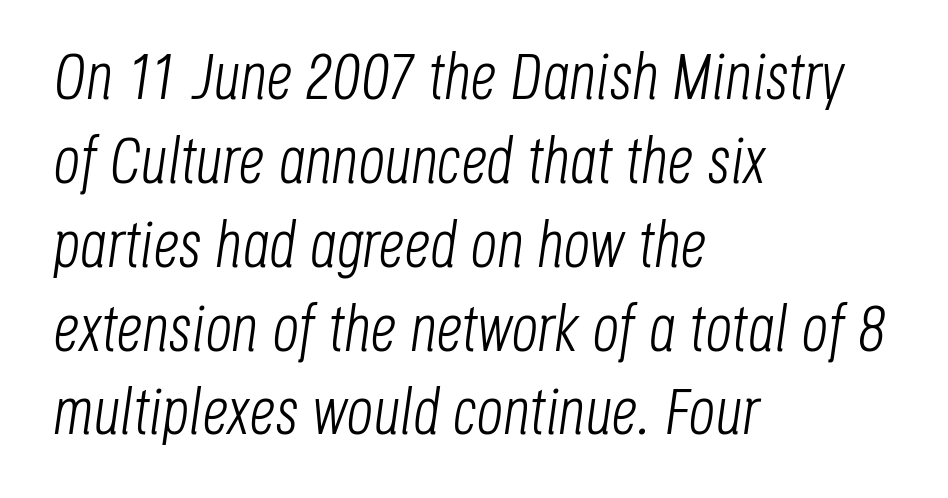
Whoever set this chose a conventional vertical rhythm. Check under the words: just untouched page. Weight: regular or lighter. The text block is weighted toward the left margin, trailing off unevenly rightward. Would a proofreader flag this as italicized? Yes.
